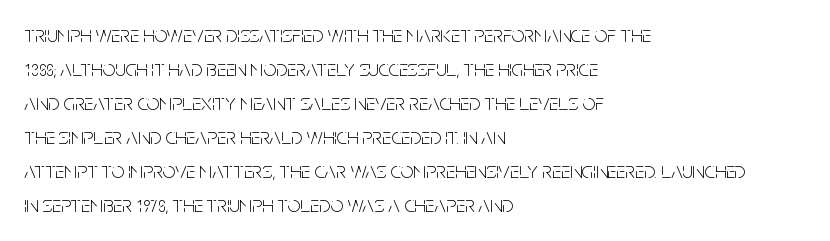
{"italic": "no", "bold": "no", "underline": "no", "align": "left", "line_spacing": "normal", "line_spacing_ratio": 1.48, "letter_spacing": "normal", "letter_spacing_em": 0.0, "glyph_px": 23}
